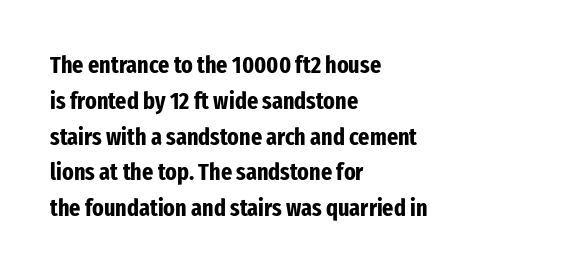
The image shows 24 px bold type, upright; set left-aligned, normal line spacing (1.49x), normal letter spacing, not underlined.
